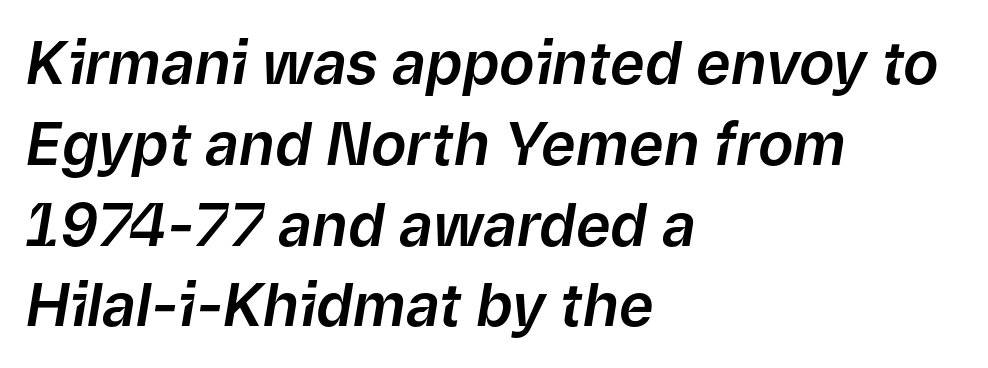
{"italic": "yes", "lean": "right", "slant_degrees": 9, "width": "normal", "stroke_contrast": "low", "x_height": "medium", "monospaced": "no", "underline": "no", "align": "left", "line_spacing": "normal", "line_spacing_ratio": 1.37, "letter_spacing": "normal", "letter_spacing_em": 0.0, "glyph_px": 59}
